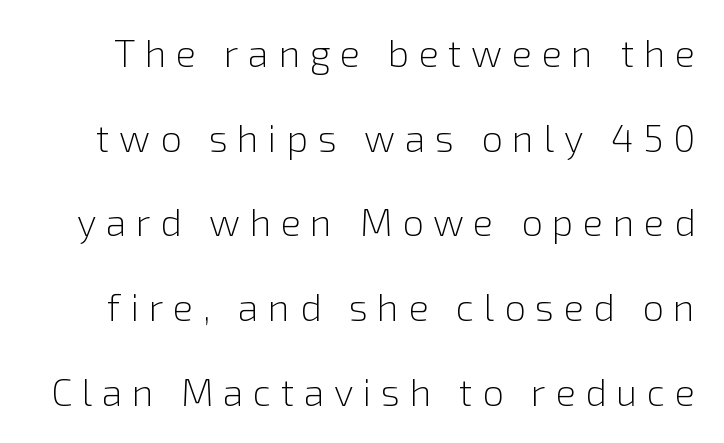
The image shows 38 px light sans-serif type, upright; set loose line spacing (2.23x), unusually wide letter spacing (+0.25 em), not underlined; a medium x-height.
